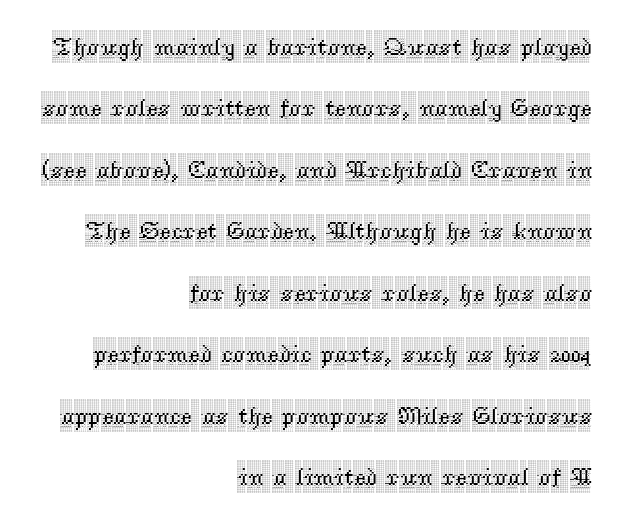
The image shows 25 px text type, upright; set right-aligned, loose line spacing (2.46x), normal letter spacing, not underlined.
